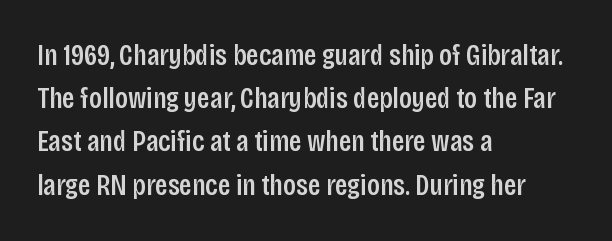
Q: Is the text italic (slanted)? A: No, it is upright.
Q: Is the typeface a serif or a sans-serif typeface? A: Sans-serif.
Q: Is the text underlined? A: No.
Q: How is the paragraph aligned? A: Left-aligned.
Q: Is the spacing between letters normal or unusually wide? A: Normal.
Q: Is the spacing between lines tight, normal or loose? A: Normal.
Q: Width (condensed, normal, or wide)? A: Condensed.
Q: Stroke contrast? A: Low.
Q: x-height? A: Large.
Q: Monospaced? A: No.
